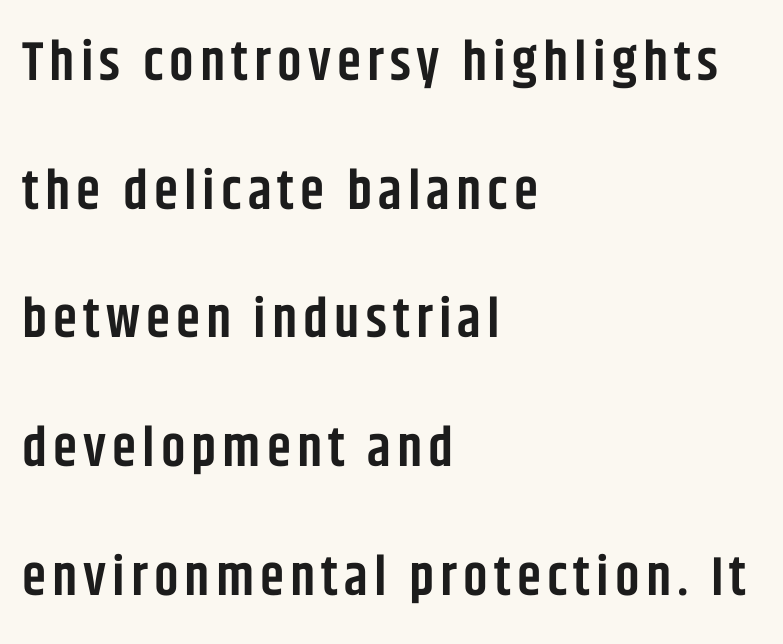
The letters carry no serifs — their stems end cleanly without finishing strokes. These lines stack with their left ends in a neat column. Does the lettering tilt? It doesn't — this is upright. Semibold letterforms, between regular and bold.
